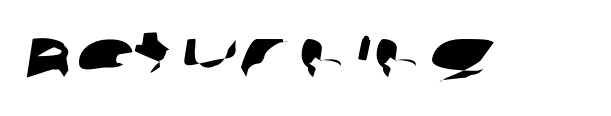
Q: Is the typeface a serif or a sans-serif typeface? A: Sans-serif.
Q: Is the text underlined? A: No.
Q: Is the spacing between letters normal or unusually wide? A: Normal.
Q: Width (condensed, normal, or wide)? A: Wide.
Q: Stroke contrast? A: Low.
Q: x-height? A: Large.
Q: Monospaced? A: No.
